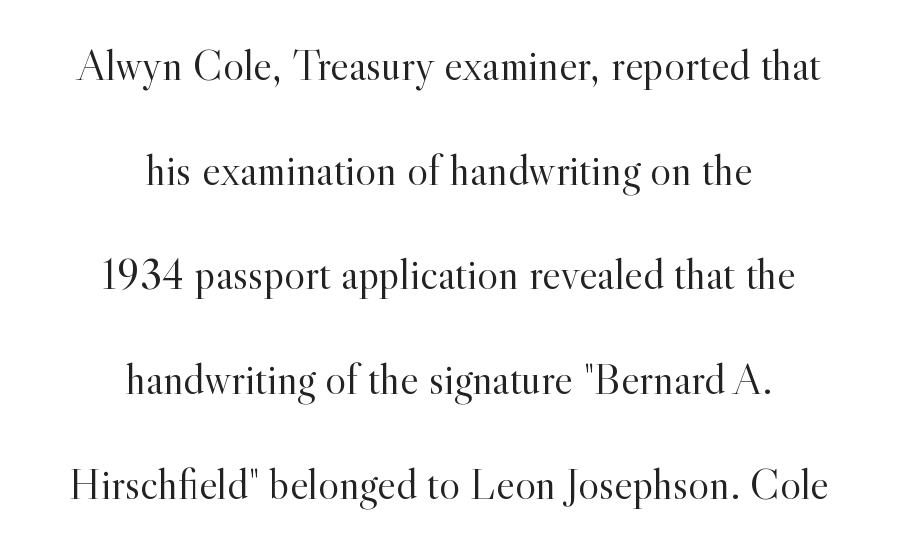
The image shows 44 px light serif type, upright; set centered, loose line spacing (2.38x), normal letter spacing, not underlined; a small x-height.
